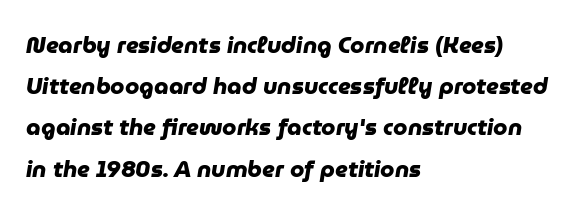
The image shows 23 px bold type; set left-aligned, line spacing 1.79x, normal letter spacing, not underlined.
